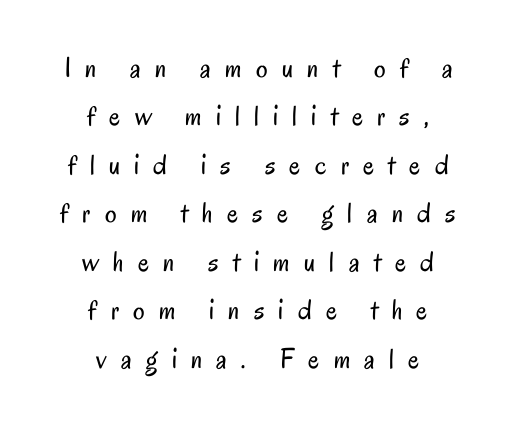
The image shows 29 px regular-weight, condensed sans-serif type, upright; set centered, normal line spacing (1.67x), unusually wide letter spacing (+0.49 em), not underlined; low stroke contrast and a small x-height.
